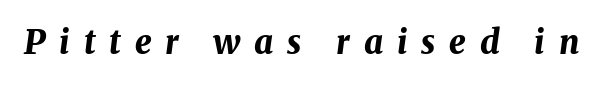
This sample has the flowing, uneven cadence of proportional lettering. The face used here has the dense, thick strokes of a bold. Italic? Definitely — the glyphs are oblique. Underline: absent. The horizontal fit of the characters is loose and conspicuously gappy.
